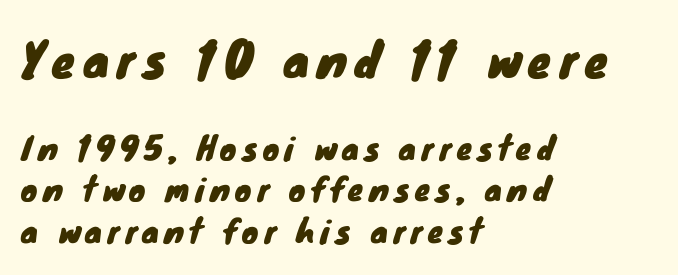
{"serif": "no", "width": "normal", "stroke_contrast": "low", "x_height": "small", "monospaced": "no", "underline": "no", "align": "left", "line_spacing": "normal", "line_spacing_ratio": 1.34, "larger_block": "first", "size_ratio": 1.52, "glyph_px": 47}
